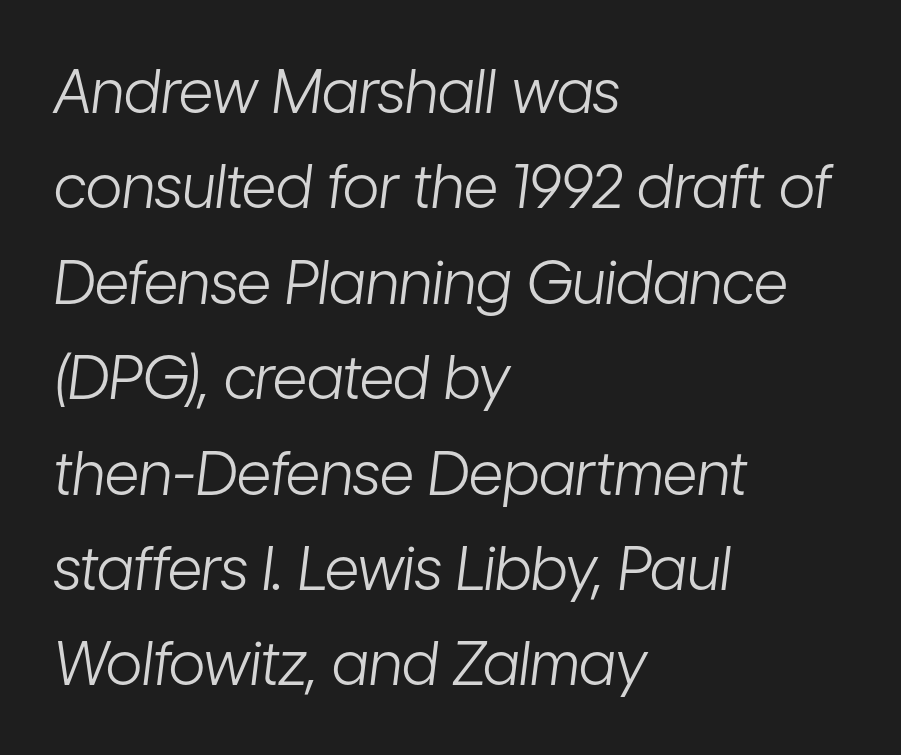
Q: Is the text bold? A: No.
Q: Is the text italic (slanted)? A: Yes, it leans right by about 7 degrees.
Q: Is the text underlined? A: No.
Q: How is the paragraph aligned? A: Left-aligned.
Q: Is the spacing between letters normal or unusually wide? A: Normal.
Q: Is the spacing between lines tight, normal or loose? A: Normal.
Q: Width (condensed, normal, or wide)? A: Condensed.
Q: Stroke contrast? A: Low.
Q: x-height? A: Medium.
Q: Monospaced? A: No.
